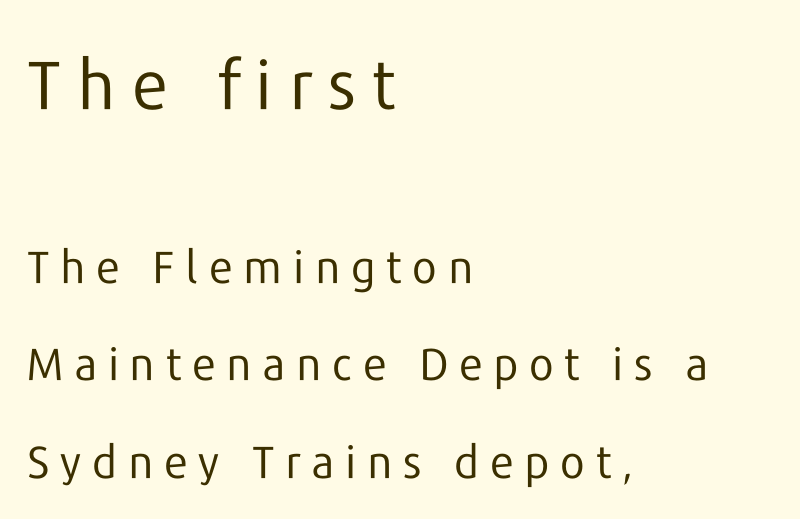
{"serif": "no", "italic": "no", "bold": "no", "weight": "regular", "width": "normal", "stroke_contrast": "low", "x_height": "medium", "monospaced": "no", "underline": "no", "align": "left", "line_spacing": "loose", "line_spacing_ratio": 2.16, "letter_spacing": "wide", "letter_spacing_em": 0.24, "larger_block": "first", "size_ratio": 1.51, "glyph_px": 68}
